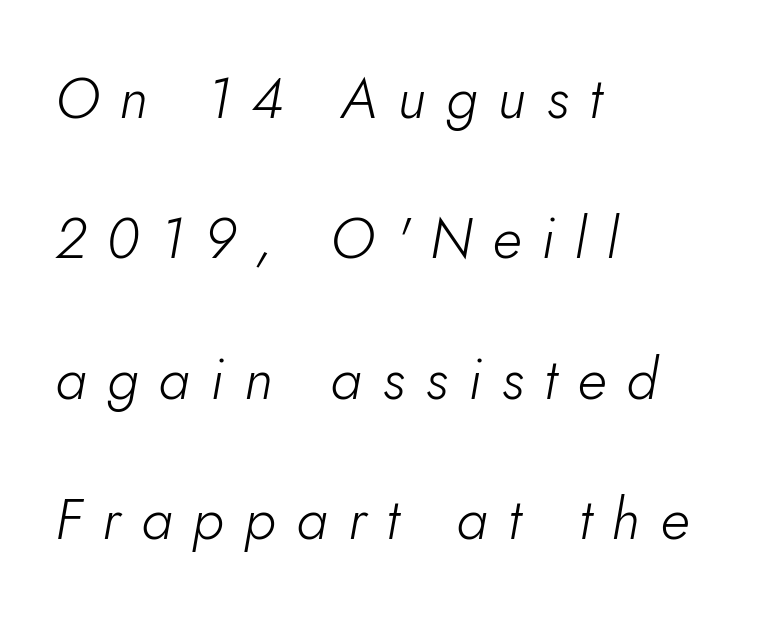
The image shows 58 px light type, italic (leaning right); set left-aligned, loose line spacing (2.42x), unusually wide letter spacing (+0.35 em), not underlined; low stroke contrast and a small x-height.
